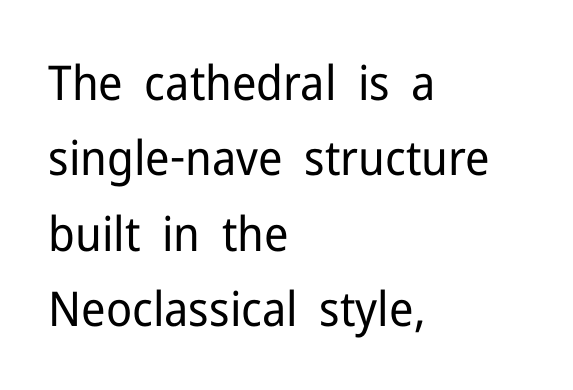
The image shows 48 px regular-weight sans-serif type, upright; set left-aligned, normal line spacing (1.57x), normal letter spacing, not underlined; low stroke contrast and a medium x-height.
